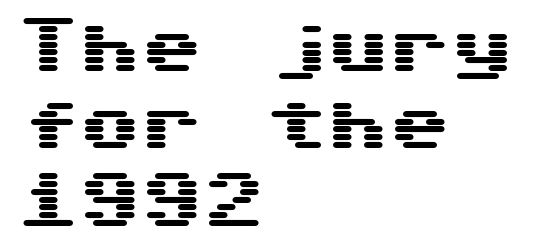
Q: Is the text italic (slanted)? A: No, it is upright.
Q: Is the typeface a serif or a sans-serif typeface? A: Sans-serif.
Q: Is the text underlined? A: No.
Q: How is the paragraph aligned? A: Left-aligned.
Q: Is the spacing between letters normal or unusually wide? A: Normal.
Q: Is the spacing between lines tight, normal or loose? A: Normal.
Q: Width (condensed, normal, or wide)? A: Wide.
Q: Stroke contrast? A: Medium.
Q: x-height? A: Medium.
Q: Monospaced? A: Yes.
